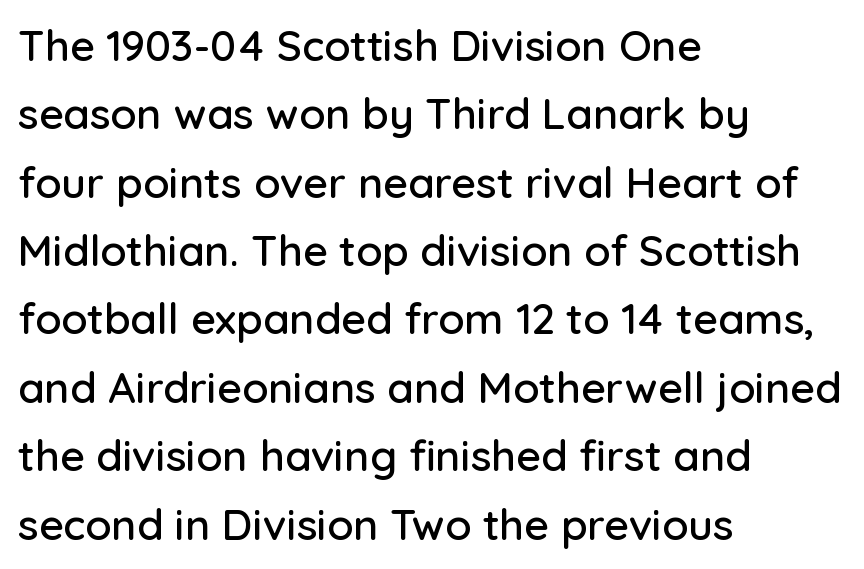
{"serif": "no", "italic": "no", "width": "normal", "stroke_contrast": "low", "x_height": "medium", "monospaced": "no", "underline": "no", "align": "left", "line_spacing": "normal", "line_spacing_ratio": 1.59, "letter_spacing": "normal", "letter_spacing_em": 0.0, "glyph_px": 43}
